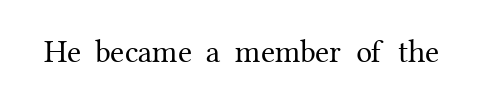
Q: Is the text bold? A: No.
Q: Is the text italic (slanted)? A: No, it is upright.
Q: Is the typeface a serif or a sans-serif typeface? A: Serif.
Q: Is the text underlined? A: No.
Q: Is the spacing between letters normal or unusually wide? A: Normal.
Q: Width (condensed, normal, or wide)? A: Normal.
Q: Stroke contrast? A: Medium.
Q: x-height? A: Medium.
Q: Monospaced? A: No.
